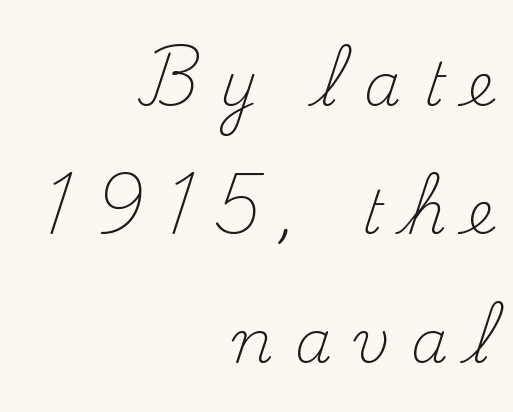
The image shows 60 px light serif type; set right-aligned, loose line spacing (2.14x), unusually wide letter spacing (+0.36 em), not underlined; medium stroke contrast and a small x-height.
